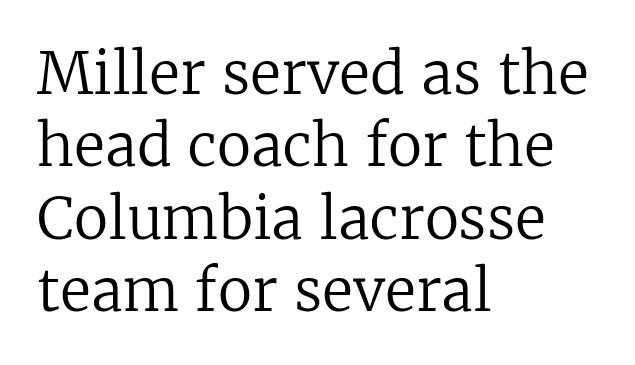
{"serif": "yes", "italic": "no", "bold": "no", "weight": "regular", "width": "normal", "stroke_contrast": "low", "x_height": "medium", "monospaced": "no", "underline": "no", "align": "left", "line_spacing": "normal", "line_spacing_ratio": 1.27, "letter_spacing": "normal", "letter_spacing_em": 0.0, "glyph_px": 57}
